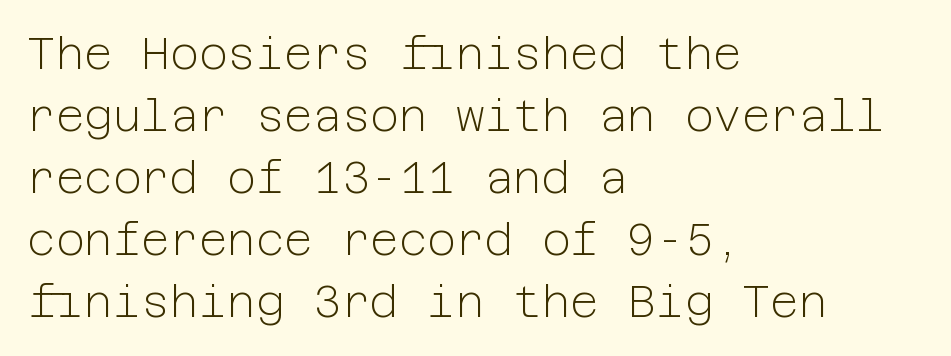
{"serif": "no", "italic": "no", "bold": "no", "weight": "light", "width": "normal", "stroke_contrast": "low", "x_height": "medium", "underline": "no", "align": "left", "line_spacing": "normal", "line_spacing_ratio": 1.41, "letter_spacing": "normal", "letter_spacing_em": 0.0, "glyph_px": 44}
